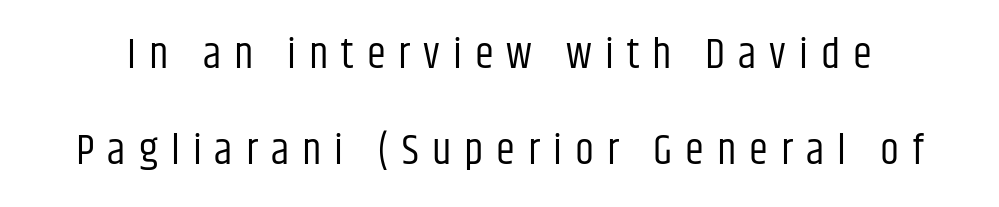
{"serif": "no", "italic": "no", "bold": "no", "weight": "regular", "width": "condensed", "stroke_contrast": "low", "x_height": "large", "monospaced": "no", "underline": "no", "line_spacing": "loose", "line_spacing_ratio": 2.23, "letter_spacing": "wide", "letter_spacing_em": 0.3, "glyph_px": 43}
